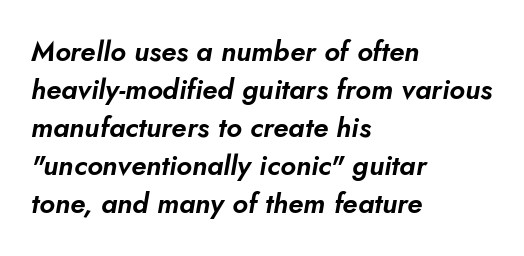
The image shows 28 px text type, italic (leaning right); set left-aligned, normal line spacing (1.36x), normal letter spacing, not underlined; low stroke contrast and a small x-height.
